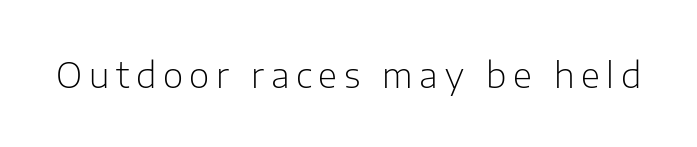
The image shows 35 px light sans-serif type, upright; set not underlined; low stroke contrast and a medium x-height.
